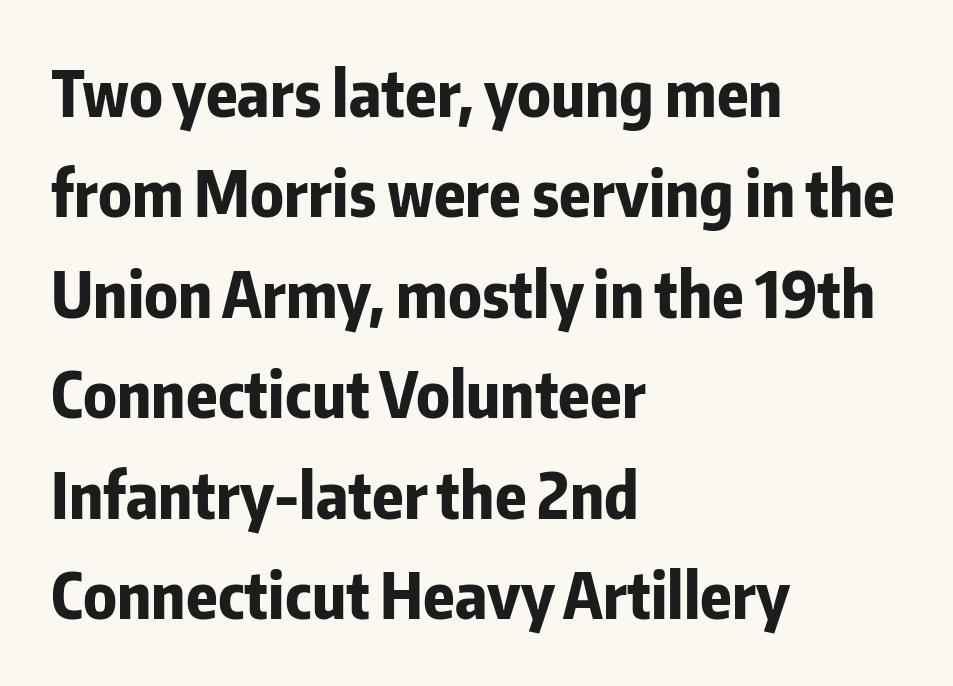
The image shows 64 px bold, condensed sans-serif type, upright; set left-aligned, normal line spacing (1.57x), normal letter spacing, not underlined; low stroke contrast and a medium x-height.
